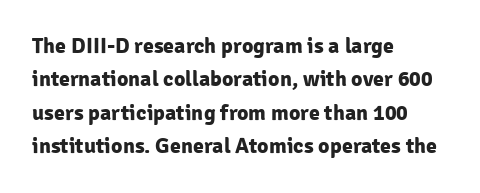
Q: Is the text bold? A: Yes.
Q: Is the text italic (slanted)? A: No, it is upright.
Q: Is the text underlined? A: No.
Q: How is the paragraph aligned? A: Left-aligned.
Q: Is the spacing between letters normal or unusually wide? A: Normal.
Q: Is the spacing between lines tight, normal or loose? A: Normal.
